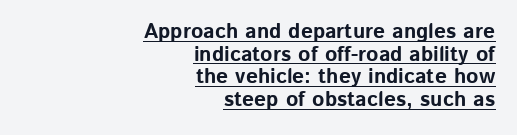
The image shows 21 px bold type, upright; set right-aligned, tight line spacing (1.08x), normal letter spacing, underlined.
